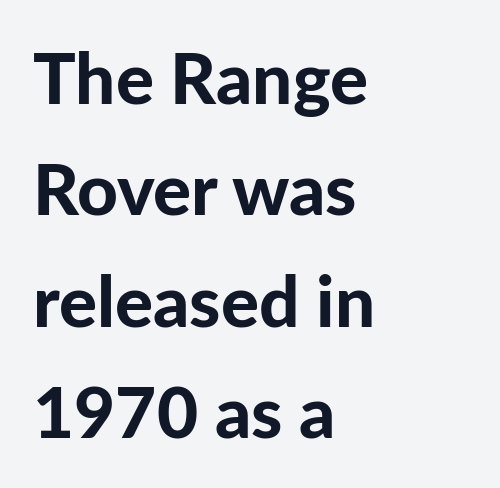
The image shows 71 px bold sans-serif type, upright; set left-aligned, normal line spacing (1.57x), normal letter spacing, not underlined; low stroke contrast and a medium x-height.
